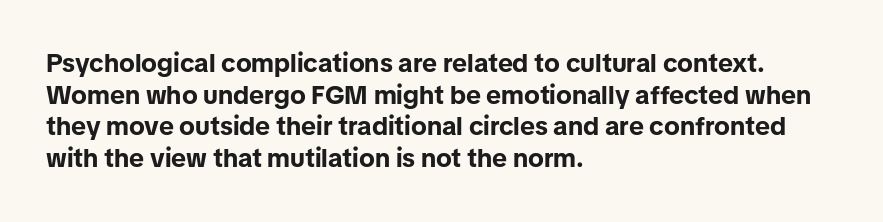
The image shows 26 px bold type, upright; set left-aligned, line spacing 1.22x, normal letter spacing, not underlined.
